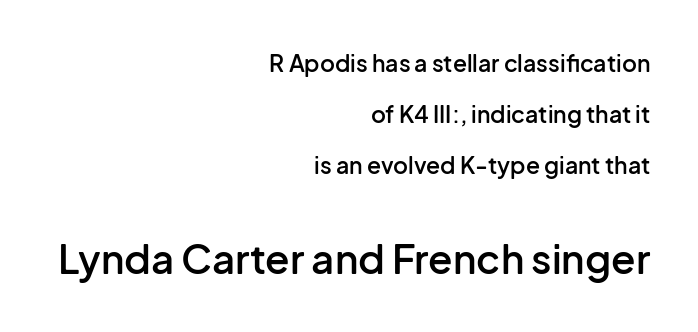
The image shows 40 px semibold sans-serif type, upright; set right-aligned, loose line spacing (2.21x), normal letter spacing, not underlined; the second (bottom) block is 1.74x larger; low stroke contrast and a medium x-height.
